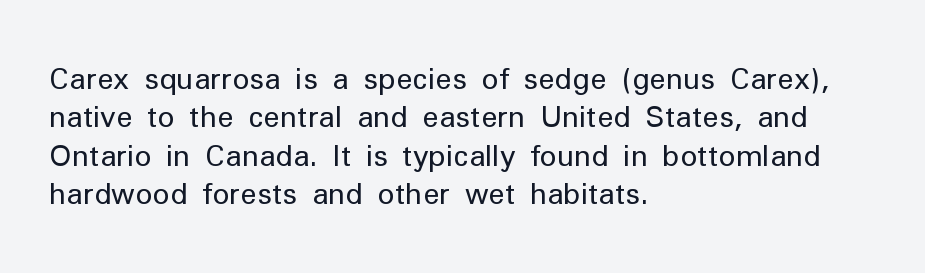
Q: Is the text bold? A: No.
Q: Is the text italic (slanted)? A: No, it is upright.
Q: Is the typeface a serif or a sans-serif typeface? A: Sans-serif.
Q: Is the text underlined? A: No.
Q: How is the paragraph aligned? A: Left-aligned.
Q: Is the spacing between letters normal or unusually wide? A: Normal.
Q: Is the spacing between lines tight, normal or loose? A: Normal.
Q: Width (condensed, normal, or wide)? A: Normal.
Q: Stroke contrast? A: Low.
Q: x-height? A: Medium.
Q: Monospaced? A: No.
